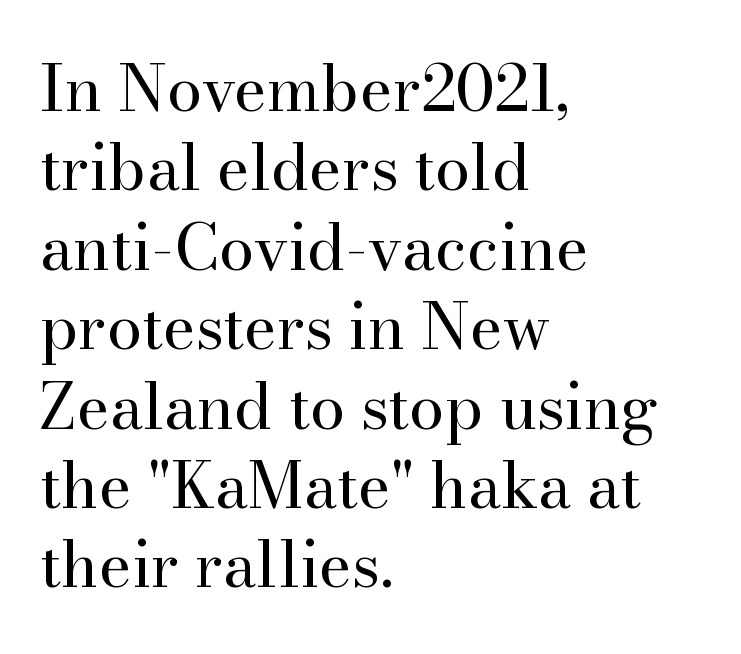
The image shows 63 px regular-weight serif type, upright; set left-aligned, normal line spacing (1.26x), normal letter spacing, not underlined; high stroke contrast and a small x-height.
